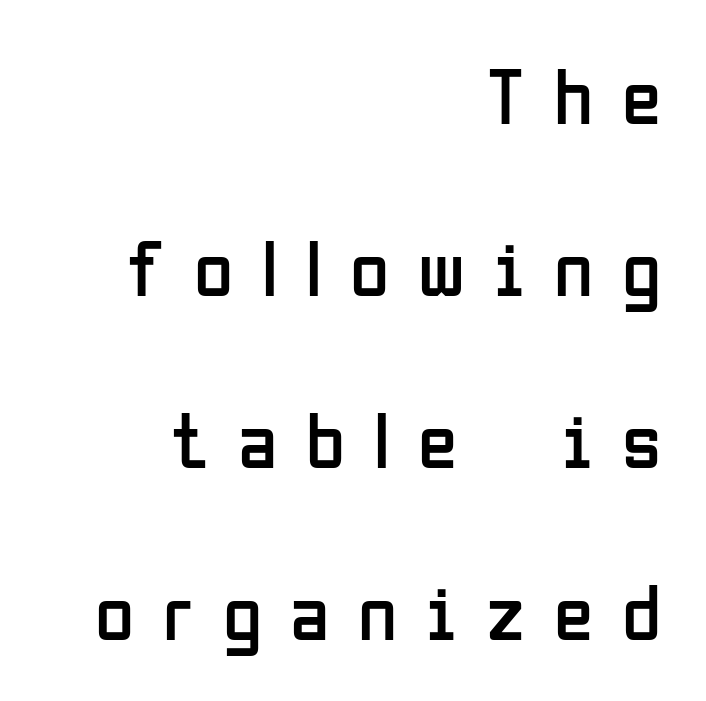
{"serif": "no", "italic": "no", "bold": "no", "weight": "regular", "width": "condensed", "stroke_contrast": "low", "x_height": "medium", "monospaced": "no", "underline": "no", "align": "right", "line_spacing": "loose", "line_spacing_ratio": 2.15, "letter_spacing": "wide", "letter_spacing_em": 0.36, "glyph_px": 80}
